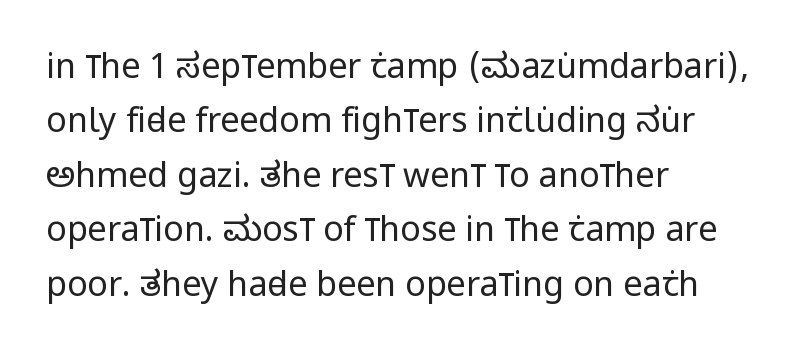
You can tell it's not italic because the verticals are truly vertical. A quiet, ordinary-to-light weight characterises the typeface. Students, note that the glyphs here touch the page at normal intervals. Type style note: lacks serifs. Notice how descenders clear the ascenders below comfortably — that's standard leading.
